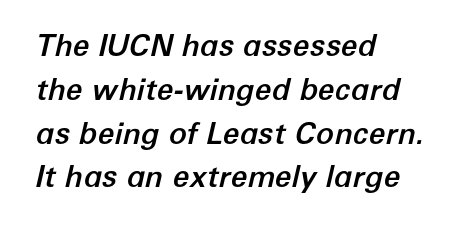
Note the varied advance widths — an 'i' is clearly narrower than an 'm'. Notice how the stems are inclined rather than vertical — that's the hallmark of italics. Words float on clear page, feet unadorned. Normally led — the rows are evenly, conventionally spaced. Line starts are locked; line ends wander.
